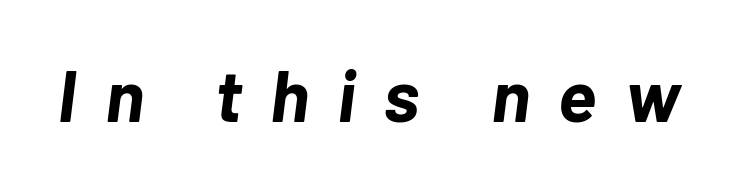
This rendering widens character spacing well past its baseline value. Note the varied advance widths — an 'i' is clearly narrower than an 'm'. Quick note: underline off. Compared with an ordinary text face, these strokes are far heavier — a full bold. Would a proofreader flag this as italicized? Yes.
